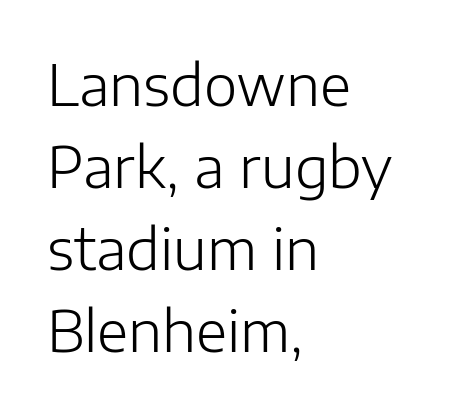
The image shows 57 px light sans-serif type, upright; set left-aligned, normal line spacing (1.44x), normal letter spacing, not underlined; low stroke contrast and a medium x-height.
